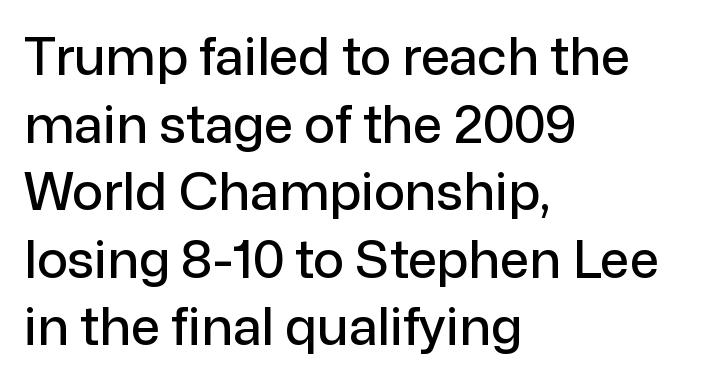
The passage shown is typed in a proportional face where columns would drift. Vertically, the passage feels balanced, rows spaced as you'd expect. The text block is weighted toward the left margin, trailing off unevenly rightward. These lines are composed in type without serifs. Standard letterfit; no display-style spreading of the glyphs. Quick note: not italic, upright.
